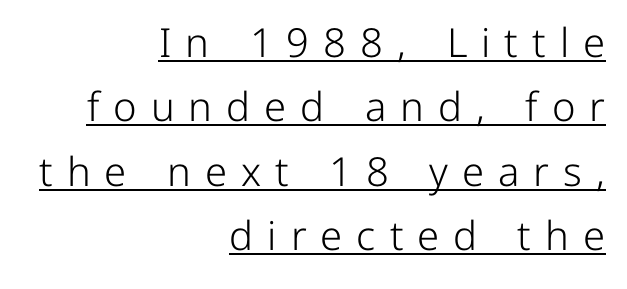
The image shows 40 px light sans-serif type, upright; set right-aligned, normal line spacing (1.61x), unusually wide letter spacing (+0.35 em), underlined; low stroke contrast and a medium x-height.
